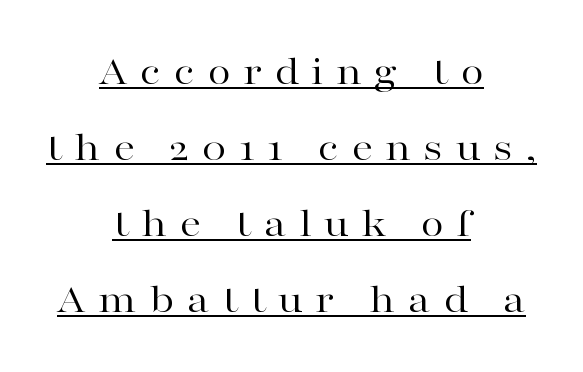
{"serif": "yes", "italic": "no", "bold": "no", "weight": "regular", "width": "wide", "stroke_contrast": "high", "x_height": "medium", "monospaced": "no", "underline": "yes", "align": "center", "line_spacing_ratio": 1.77, "letter_spacing": "wide", "letter_spacing_em": 0.28, "glyph_px": 43}
